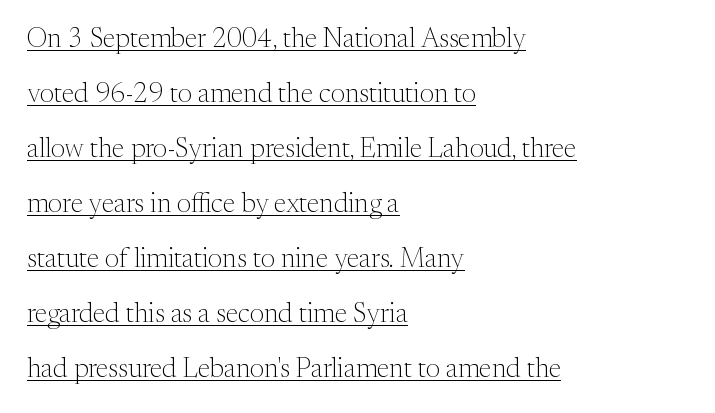
Q: Is the text bold? A: No.
Q: Is the text italic (slanted)? A: No, it is upright.
Q: Is the text underlined? A: Yes.
Q: How is the paragraph aligned? A: Left-aligned.
Q: Is the spacing between letters normal or unusually wide? A: Normal.
Q: Is the spacing between lines tight, normal or loose? A: Loose.
